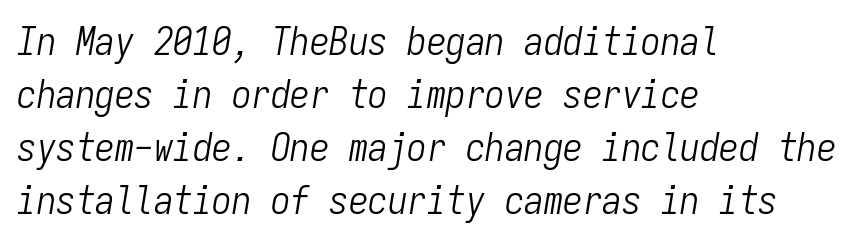
Successive baselines arrive at the customary interval. Slanted lettering throughout. The rendering uses typewriter-style spacing with identical character cells. Standard letterfit; no display-style spreading of the glyphs. Horizontally, the lines are justified to the leading edge only. Each stroke keeps to a modest, everyday thickness or less.
